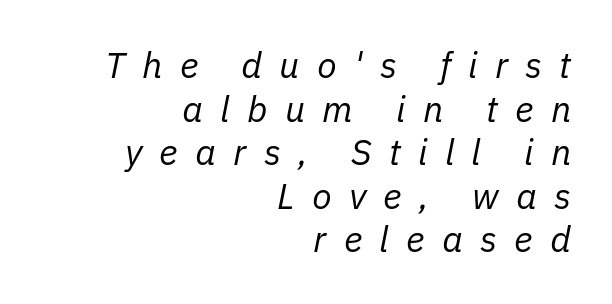
{"italic": "yes", "lean": "right", "slant_degrees": 11, "bold": "no", "weight": "regular", "width": "normal", "stroke_contrast": "low", "x_height": "medium", "monospaced": "no", "underline": "no", "align": "right", "line_spacing_ratio": 1.21, "letter_spacing": "wide", "letter_spacing_em": 0.48, "glyph_px": 36}
